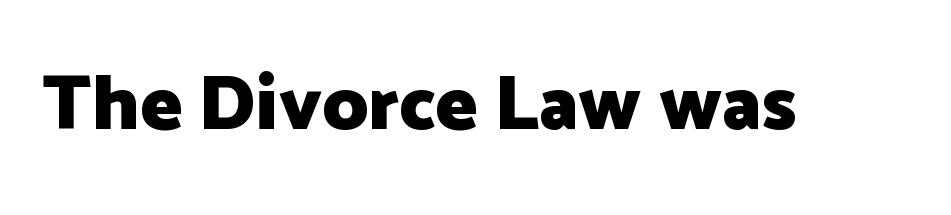
A sans-serif font was chosen for this passage. This rendering leaves character spacing at its baseline value. The lettering stays uniformly vertical, giving the passage a roman look. Is this a fixed-width face? No — the glyphs have proportional, varying widths. Check under the words: just untouched page. Summary of weight: heavy, a full bold.
